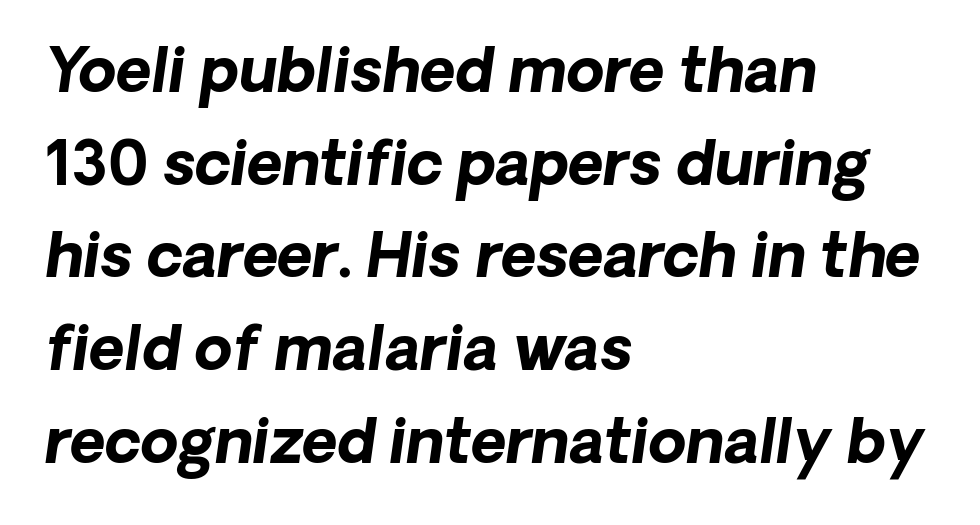
These lines are set flush left with a ragged right edge. Character widths vary here, with narrow letters taking less room than wide ones. I'd describe the lettering as bold — thick and assertive. Quick note: interline space is typical. Unmarked baselines from the first word to the last.
